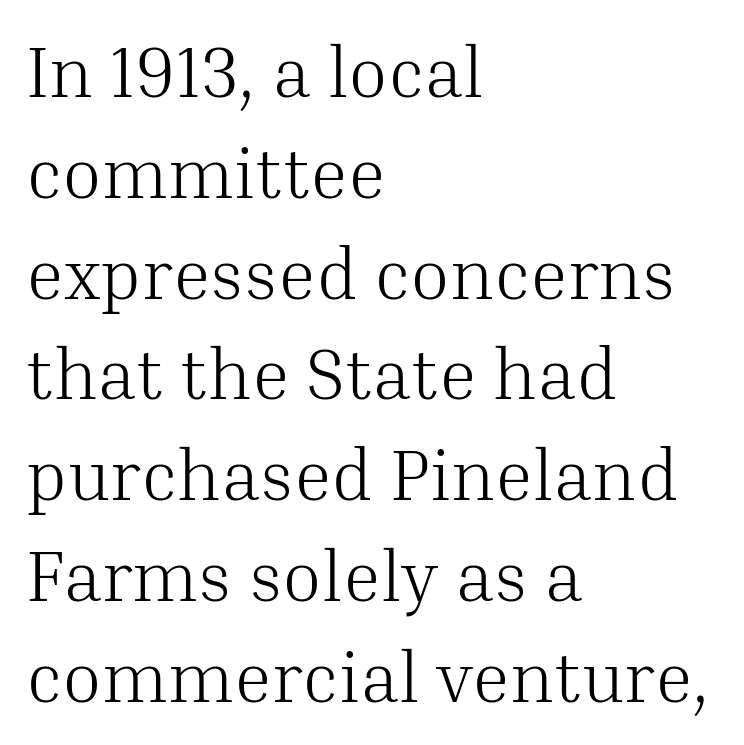
Compared with typical paragraphs, the rows here are spaced about the same. Teacher's note: observe the even left margin — that is flush-left alignment. The face looks like a standard text weight, possibly lighter. The rendering keeps characters at their native spacing.
